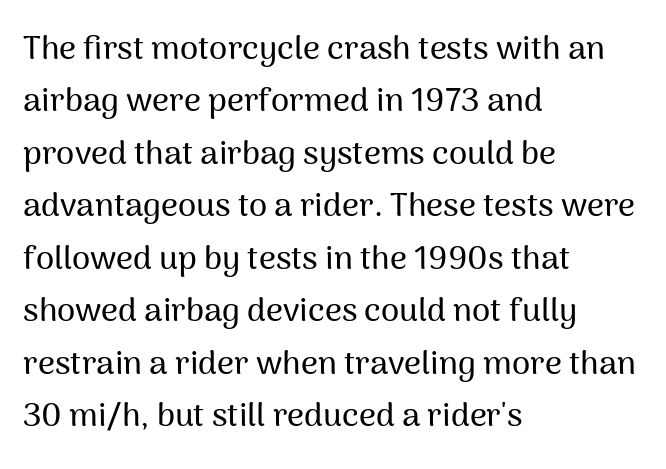
Q: Is the text italic (slanted)? A: No, it is upright.
Q: Is the typeface a serif or a sans-serif typeface? A: Sans-serif.
Q: Is the text underlined? A: No.
Q: How is the paragraph aligned? A: Left-aligned.
Q: Is the spacing between letters normal or unusually wide? A: Normal.
Q: Is the spacing between lines tight, normal or loose? A: Normal.
Q: Width (condensed, normal, or wide)? A: Normal.
Q: Stroke contrast? A: Medium.
Q: x-height? A: Medium.
Q: Monospaced? A: No.
